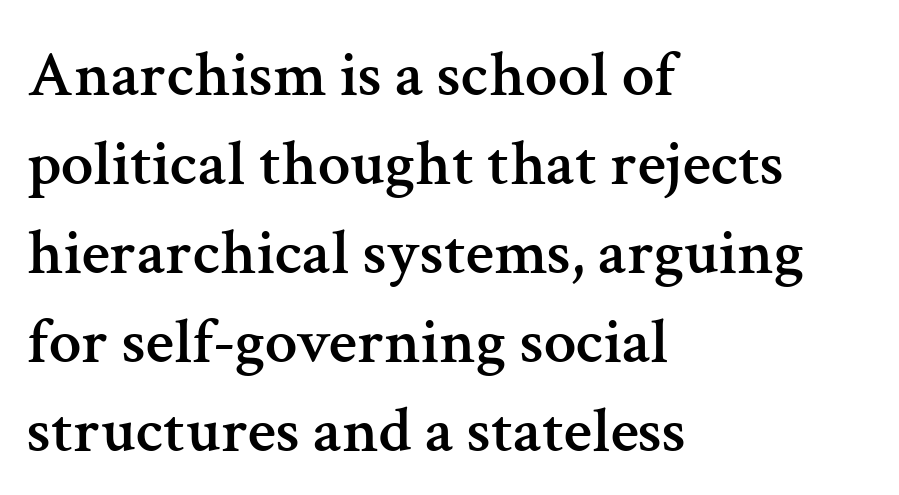
Letter spacing: default. The rag falls on the right side of this text block. A roman cut, with each character standing at attention. Do the characters align in a grid? No, the font is proportional. This block has exactly the height ordinary leading produces.
